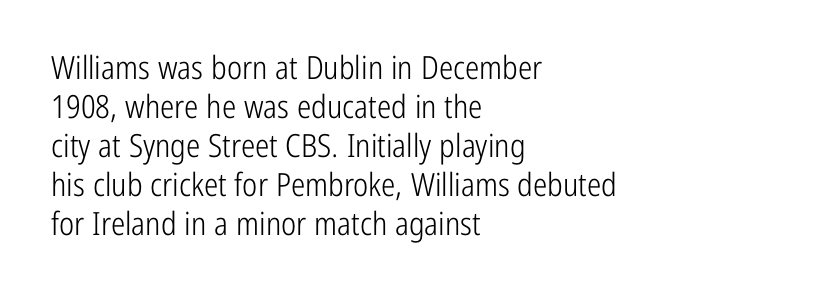
Q: Is the text bold? A: No.
Q: Is the text italic (slanted)? A: No, it is upright.
Q: Is the typeface a serif or a sans-serif typeface? A: Sans-serif.
Q: Is the text underlined? A: No.
Q: How is the paragraph aligned? A: Left-aligned.
Q: Is the spacing between letters normal or unusually wide? A: Normal.
Q: Width (condensed, normal, or wide)? A: Condensed.
Q: Stroke contrast? A: Low.
Q: x-height? A: Medium.
Q: Monospaced? A: No.
